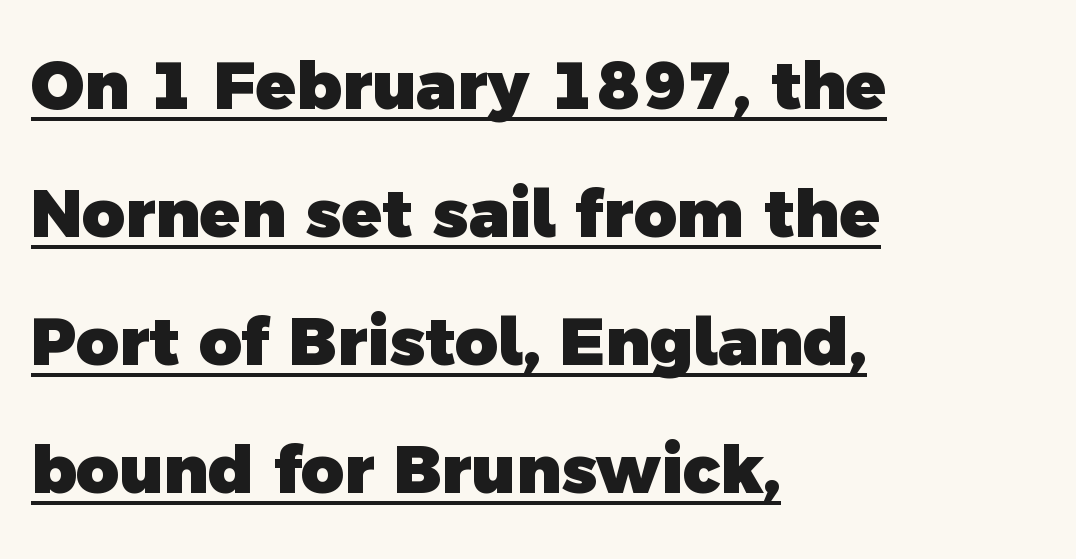
{"serif": "no", "bold": "yes", "weight": "heavy", "width": "normal", "x_height": "medium", "monospaced": "no", "underline": "yes", "align": "left", "line_spacing": "loose", "line_spacing_ratio": 1.94, "letter_spacing": "normal", "letter_spacing_em": 0.0, "glyph_px": 66}
